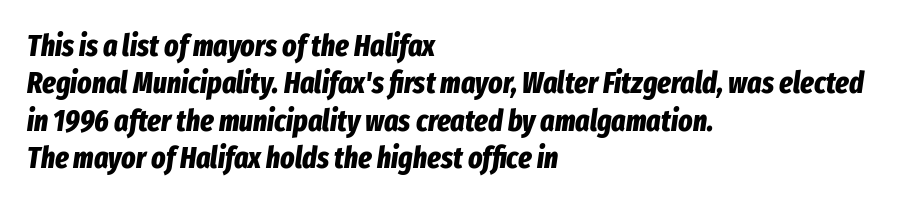
{"italic": "yes", "lean": "right", "slant_degrees": 8, "bold": "yes", "weight": "bold", "width": "condensed", "stroke_contrast": "low", "x_height": "medium", "monospaced": "no", "underline": "no", "align": "left", "line_spacing": "normal", "line_spacing_ratio": 1.25, "letter_spacing": "normal", "letter_spacing_em": 0.0, "glyph_px": 30}
